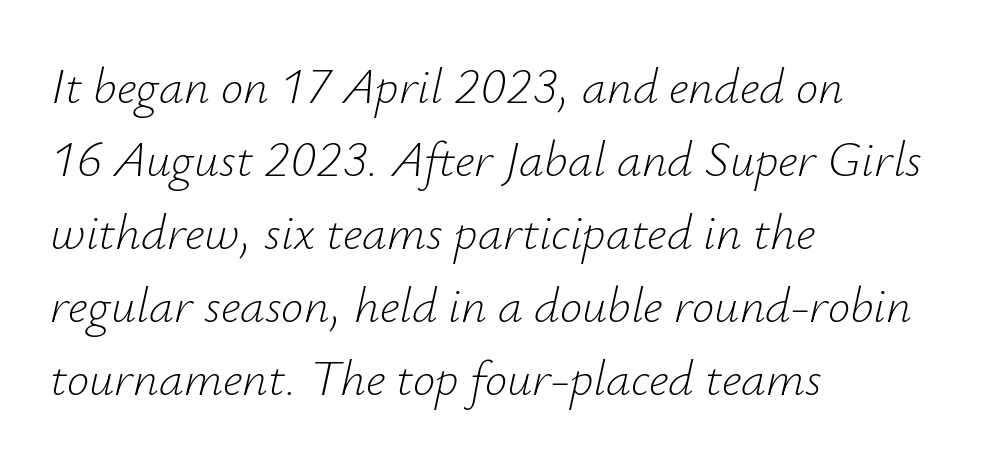
Q: Is the text bold? A: No.
Q: Is the text italic (slanted)? A: Yes, it leans right by about 12 degrees.
Q: Is the text underlined? A: No.
Q: How is the paragraph aligned? A: Left-aligned.
Q: Is the spacing between letters normal or unusually wide? A: Normal.
Q: Is the spacing between lines tight, normal or loose? A: Normal.
Q: Width (condensed, normal, or wide)? A: Normal.
Q: Stroke contrast? A: Low.
Q: x-height? A: Small.
Q: Monospaced? A: No.
